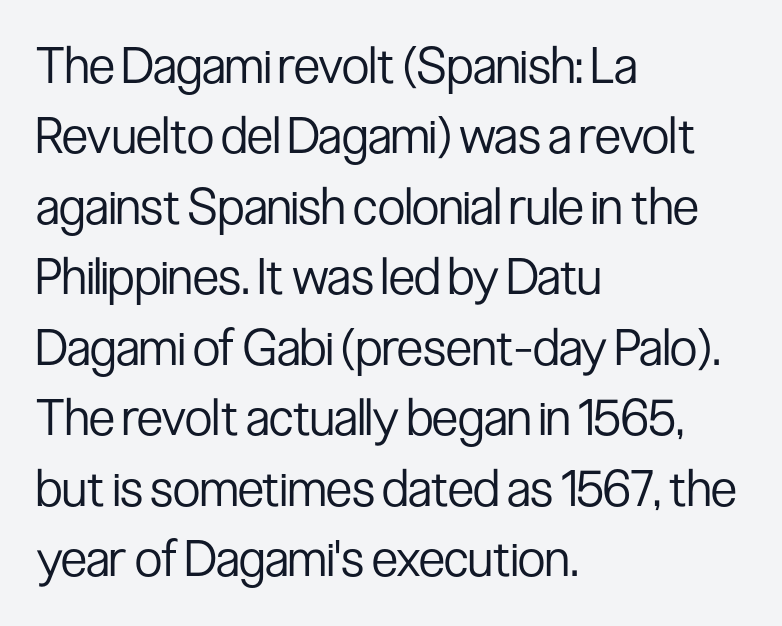
The image shows 50 px regular-weight, condensed sans-serif type, upright; set left-aligned, normal line spacing (1.41x), normal letter spacing, not underlined; low stroke contrast and a medium x-height.
